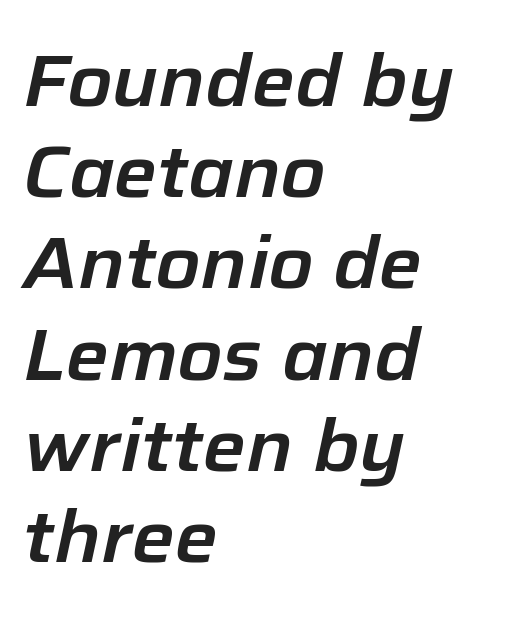
{"italic": "yes", "lean": "right", "slant_degrees": 12, "width": "normal", "stroke_contrast": "low", "x_height": "medium", "monospaced": "no", "underline": "no", "align": "left", "line_spacing": "normal", "line_spacing_ratio": 1.25, "letter_spacing": "normal", "letter_spacing_em": 0.0, "glyph_px": 73}
